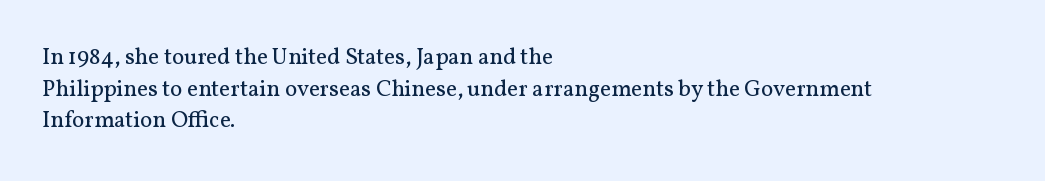
Q: Is the text bold? A: No.
Q: Is the text italic (slanted)? A: No, it is upright.
Q: Is the text underlined? A: No.
Q: How is the paragraph aligned? A: Left-aligned.
Q: Is the spacing between letters normal or unusually wide? A: Normal.
Q: Is the spacing between lines tight, normal or loose? A: Normal.
